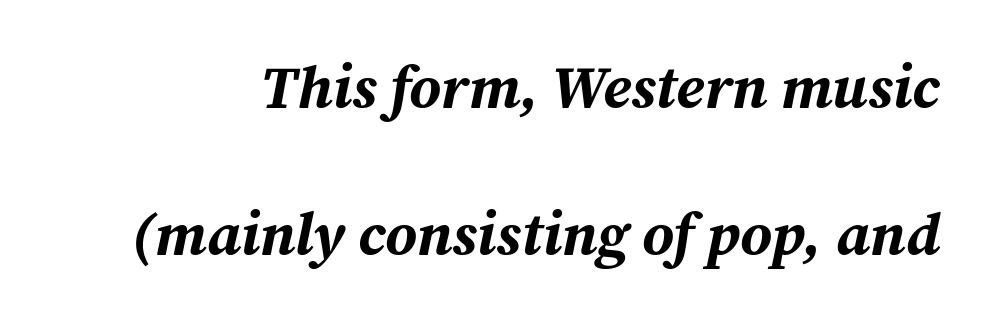
{"italic": "yes", "lean": "right", "slant_degrees": 12, "bold": "yes", "weight": "bold", "width": "normal", "stroke_contrast": "medium", "x_height": "medium", "monospaced": "no", "underline": "no", "line_spacing": "loose", "line_spacing_ratio": 2.45, "letter_spacing": "normal", "letter_spacing_em": 0.0, "glyph_px": 60}
